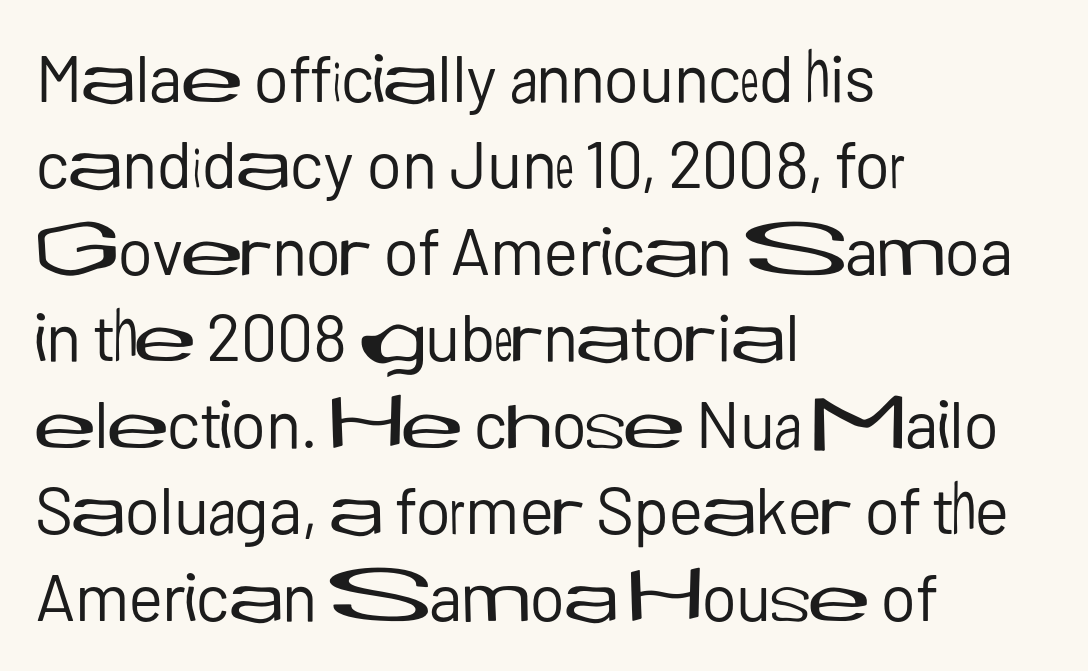
Rule under the text: the space is simply empty. Are there feet on the stems? There aren't — it's a sans. Caption: multi-line text, flush left, ragged right. Does extra space separate the letters? No, they use regular spacing. The designer left line spacing at the default.
